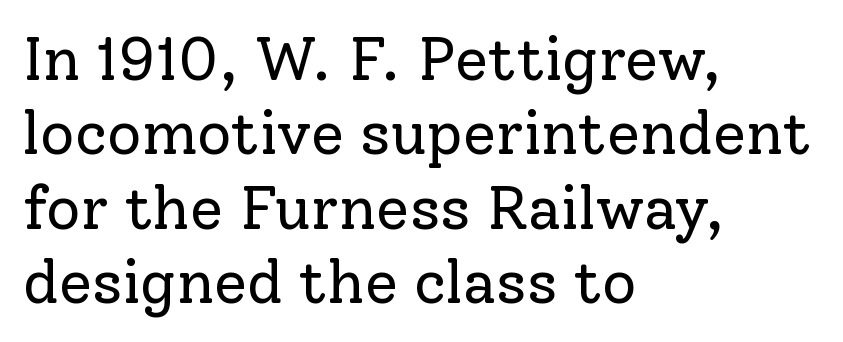
Is this a sans? No — the strokes have serifs. Letter spacing: default. Line starts are locked; line ends wander. Weight: not bold — regular or lighter. Nope, not italic — everything's standing straight.
